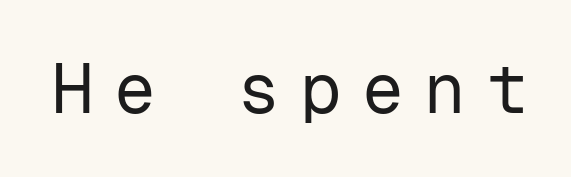
The image shows 69 px regular-weight sans-serif type, upright, monospaced; set unusually wide letter spacing (+0.3 em), not underlined; low stroke contrast and a medium x-height.
